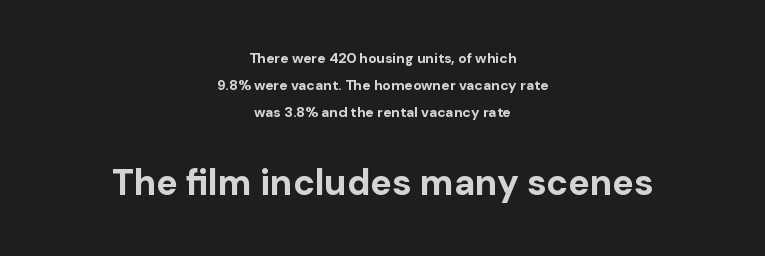
Underline: absent. You can tell from the bare stems that sans-serif type was used. The lettering stays uniformly vertical, giving the passage a roman look. The line texture is even and compact thanks to regular tracking. Chunky letters — that's bold for sure.
